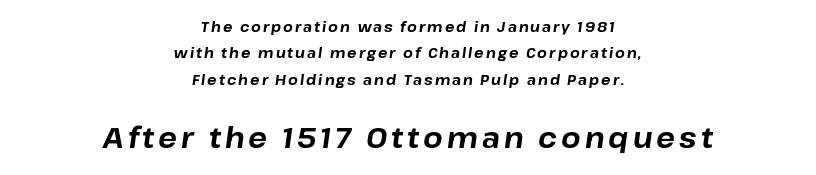
The image shows 28 px bold type, italic (leaning right); set centered, line spacing 1.88x, not underlined; the second (bottom) block is 2.0x larger; low stroke contrast and a medium x-height.
